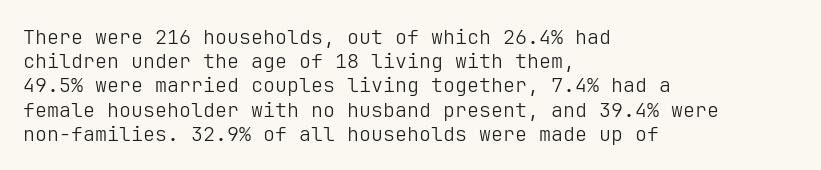
Q: Is the text bold? A: No.
Q: Is the text italic (slanted)? A: No, it is upright.
Q: Is the text underlined? A: No.
Q: How is the paragraph aligned? A: Left-aligned.
Q: Is the spacing between letters normal or unusually wide? A: Normal.
